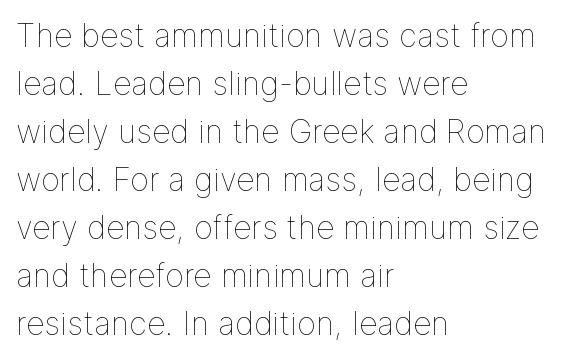
{"italic": "no", "bold": "no", "weight": "thin", "width": "normal", "stroke_contrast": "low", "x_height": "medium", "monospaced": "no", "underline": "no", "align": "left", "line_spacing": "normal", "line_spacing_ratio": 1.5, "letter_spacing": "normal", "letter_spacing_em": 0.0, "glyph_px": 32}
